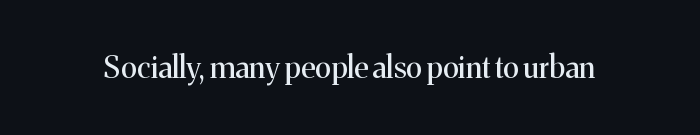
{"serif": "yes", "italic": "no", "bold": "no", "weight": "regular", "width": "normal", "stroke_contrast": "medium", "x_height": "medium", "monospaced": "no", "underline": "no", "letter_spacing": "normal", "letter_spacing_em": 0.0, "glyph_px": 30}
